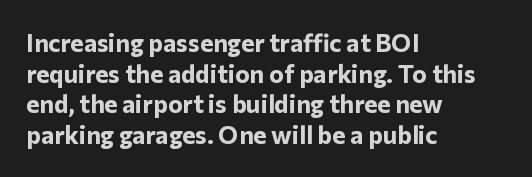
Q: Is the text bold? A: Yes.
Q: Is the text italic (slanted)? A: No, it is upright.
Q: Is the text underlined? A: No.
Q: How is the paragraph aligned? A: Left-aligned.
Q: Is the spacing between letters normal or unusually wide? A: Normal.
